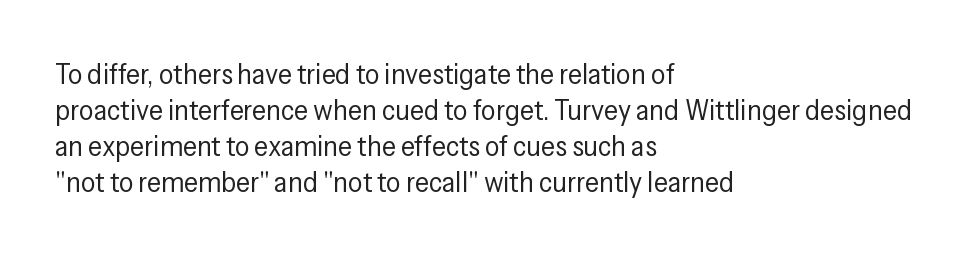
This is sans-serif lettering, the kind often seen on screens and signage. Characters follow at the spacing the type designer built in. The letters stand upright; this is a roman face. Is this a fixed-width face? No — the glyphs have proportional, varying widths.
